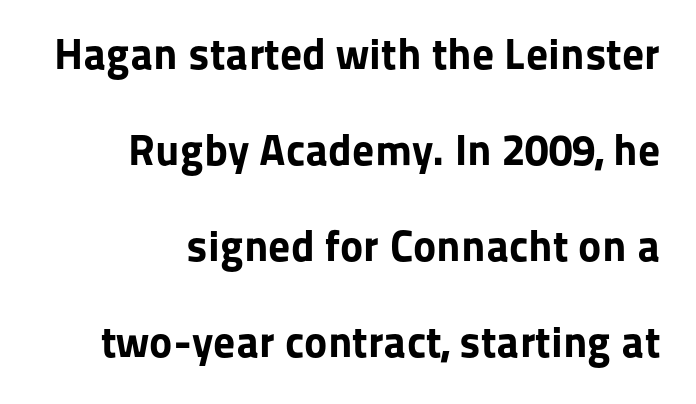
The image shows 44 px bold sans-serif type, upright; set loose line spacing (2.18x), normal letter spacing, not underlined; low stroke contrast and a medium x-height.
